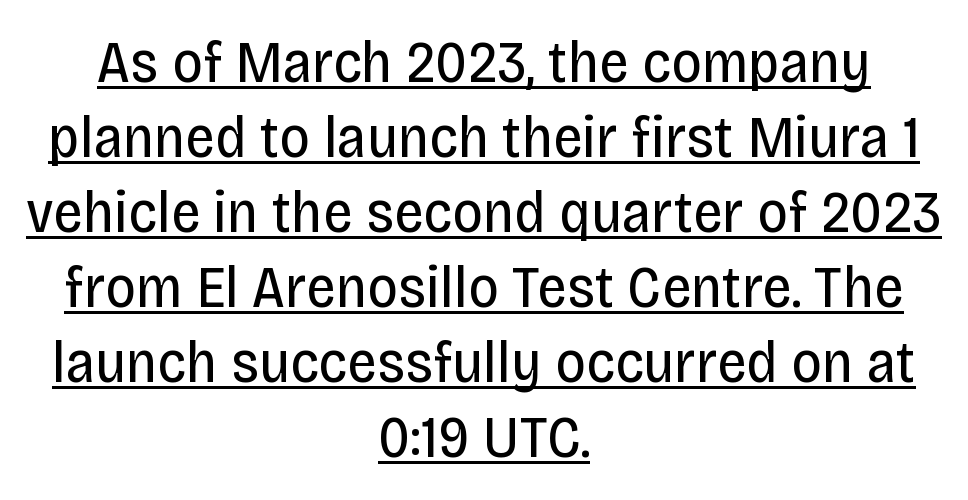
Q: Is the text bold? A: No.
Q: Is the text italic (slanted)? A: No, it is upright.
Q: Is the typeface a serif or a sans-serif typeface? A: Sans-serif.
Q: Is the text underlined? A: Yes.
Q: How is the paragraph aligned? A: Centered.
Q: Is the spacing between letters normal or unusually wide? A: Normal.
Q: Is the spacing between lines tight, normal or loose? A: Normal.
Q: Width (condensed, normal, or wide)? A: Condensed.
Q: Stroke contrast? A: Low.
Q: x-height? A: Large.
Q: Monospaced? A: No.
